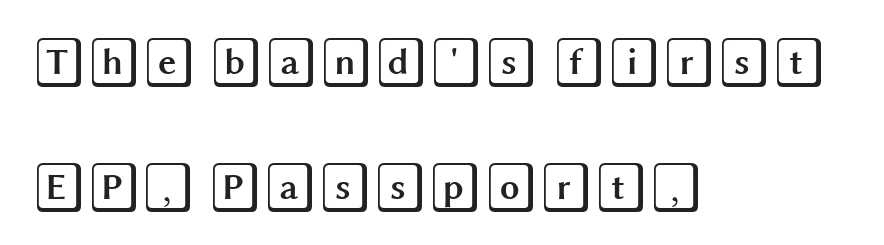
This rendering leaves character spacing at its baseline value. Casual observation: everything's shoved over to the left. The vertical gap from one line to the next is large. Tall strokes in this sample are plumb rather than angled. Just letters on the line, the space beneath them empty.
